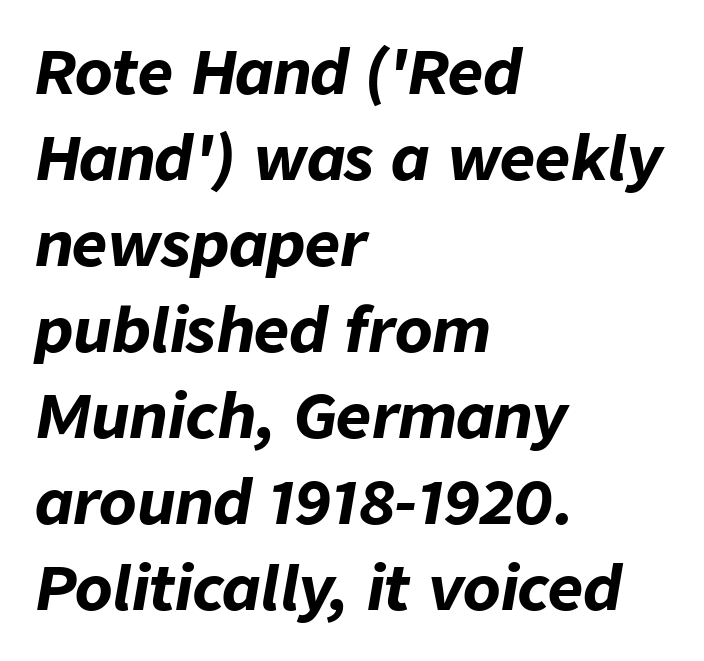
The image shows 61 px bold type, italic (leaning right); set left-aligned, normal line spacing (1.41x), normal letter spacing, not underlined; low stroke contrast and a medium x-height.
